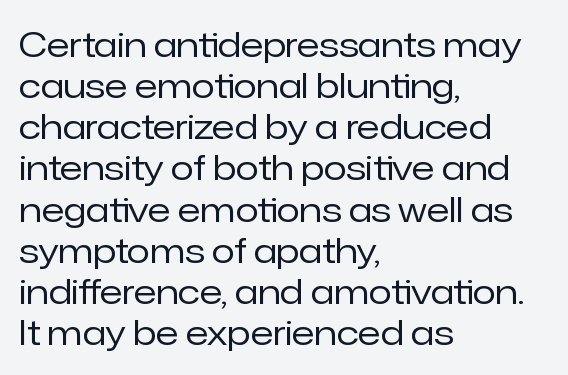
Ink coverage per letter is moderate at most. The paragraph has a hard left edge and a soft right edge. Beneath every word, the page is bare. Nope, no serifs anywhere on these letters. Think of a printed novel: that variable character pitch is what you see here.
